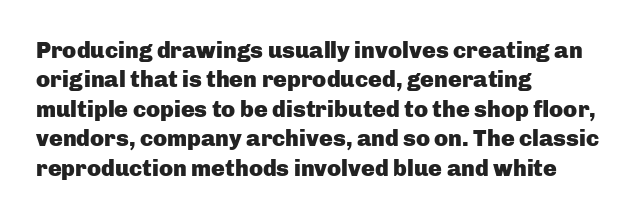
{"italic": "no", "bold": "yes", "underline": "no", "align": "left", "line_spacing": "normal", "line_spacing_ratio": 1.28, "letter_spacing": "normal", "letter_spacing_em": 0.0, "glyph_px": 23}
